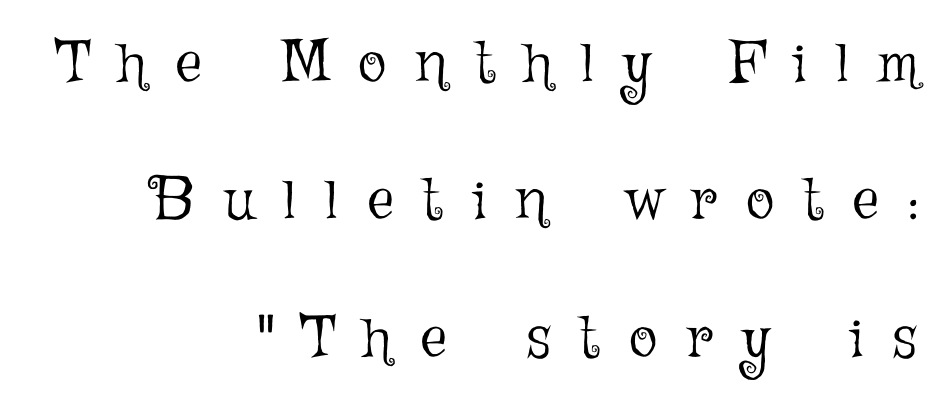
The image shows 59 px light type, upright; set right-aligned, loose line spacing (2.33x), unusually wide letter spacing (+0.5 em), not underlined; low stroke contrast and a medium x-height.
